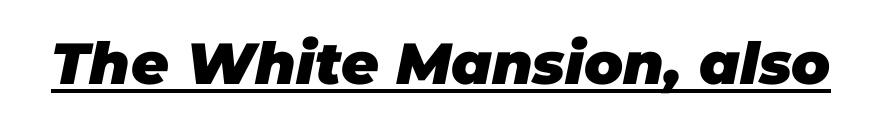
Glyph-to-glyph distance matches everyday printed text. This sample uses an oblique cut, with every glyph tilted off the vertical. Looks like someone drew a line under every word here. The face used here has the dense, thick strokes of a bold. This sample has the flowing, uneven cadence of proportional lettering.
